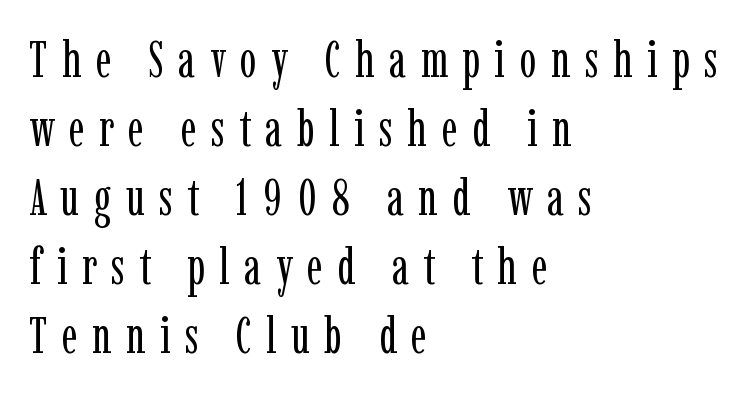
{"serif": "yes", "italic": "no", "bold": "no", "weight": "regular", "width": "condensed", "stroke_contrast": "low", "x_height": "medium", "monospaced": "no", "underline": "no", "align": "left", "line_spacing": "normal", "line_spacing_ratio": 1.38, "letter_spacing": "wide", "letter_spacing_em": 0.29, "glyph_px": 50}
